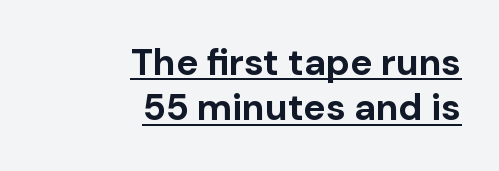
Q: Is the text bold? A: Yes.
Q: Is the text italic (slanted)? A: No, it is upright.
Q: Is the typeface a serif or a sans-serif typeface? A: Sans-serif.
Q: Is the text underlined? A: Yes.
Q: How is the paragraph aligned? A: Right-aligned.
Q: Is the spacing between letters normal or unusually wide? A: Normal.
Q: Width (condensed, normal, or wide)? A: Normal.
Q: Stroke contrast? A: Low.
Q: x-height? A: Medium.
Q: Monospaced? A: No.
